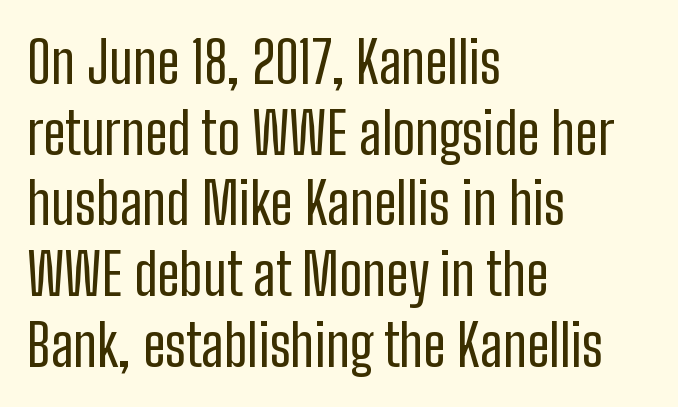
Q: Is the text bold? A: No.
Q: Is the text italic (slanted)? A: No, it is upright.
Q: Is the typeface a serif or a sans-serif typeface? A: Sans-serif.
Q: Is the text underlined? A: No.
Q: How is the paragraph aligned? A: Left-aligned.
Q: Is the spacing between letters normal or unusually wide? A: Normal.
Q: Width (condensed, normal, or wide)? A: Condensed.
Q: Stroke contrast? A: Low.
Q: x-height? A: Medium.
Q: Monospaced? A: No.
